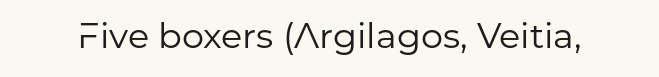
The image shows 35 px regular-weight sans-serif type, upright; set normal letter spacing, not underlined; low stroke contrast and a medium x-height.
